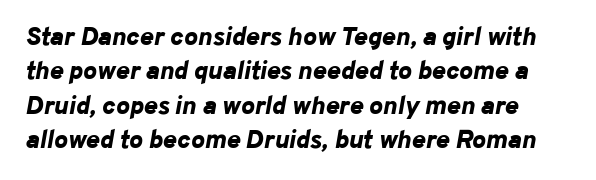
The face used here is rendered with its standard letterfit. I'd describe the lettering as bold — thick and assertive. If you drew a line through each stem, it would be angled. Underline: absent.
